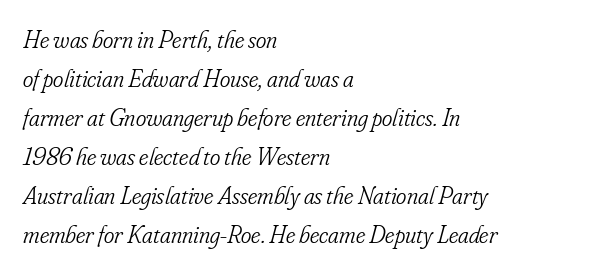
The image shows 25 px text type, italic (leaning right); set left-aligned, normal line spacing (1.56x), normal letter spacing, not underlined.
